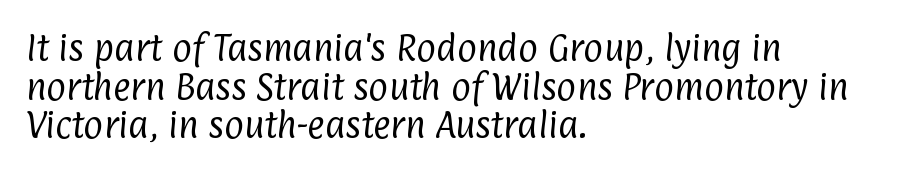
{"serif": "no", "bold": "no", "weight": "regular", "width": "condensed", "stroke_contrast": "low", "x_height": "medium", "monospaced": "no", "underline": "no", "align": "left", "line_spacing": "normal", "line_spacing_ratio": 1.29, "letter_spacing": "normal", "letter_spacing_em": 0.0, "glyph_px": 30}
